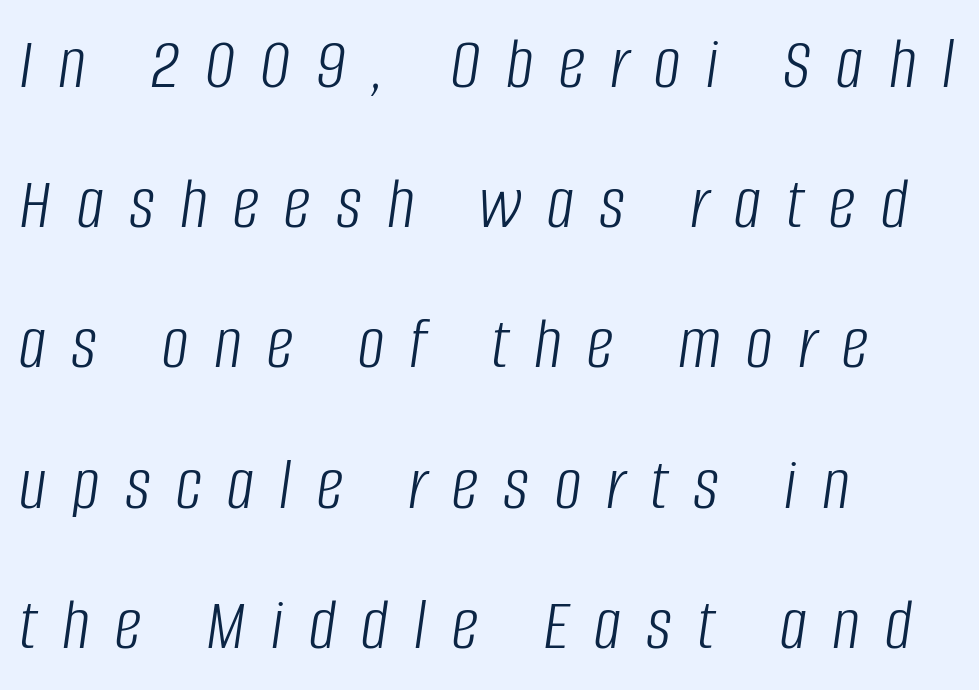
Q: Is the text bold? A: No.
Q: Is the text italic (slanted)? A: Yes, it leans right by about 8 degrees.
Q: Is the text underlined? A: No.
Q: How is the paragraph aligned? A: Left-aligned.
Q: Is the spacing between letters normal or unusually wide? A: Unusually wide.
Q: Width (condensed, normal, or wide)? A: Condensed.
Q: Stroke contrast? A: Low.
Q: x-height? A: Large.
Q: Monospaced? A: No.
